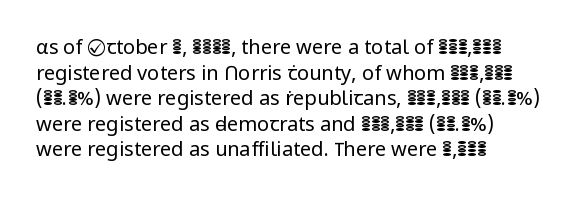
{"italic": "no", "bold": "no", "underline": "no", "align": "left", "line_spacing": "normal", "line_spacing_ratio": 1.28, "letter_spacing": "normal", "letter_spacing_em": 0.0, "glyph_px": 20}
